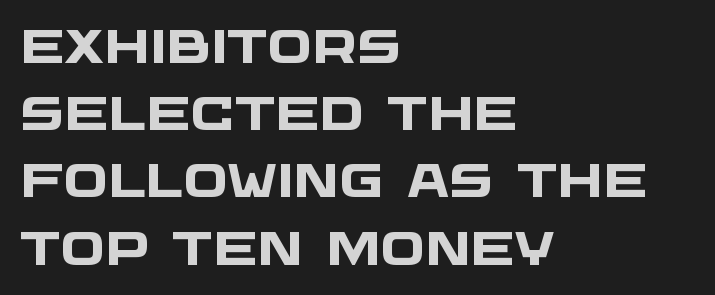
{"serif": "no", "bold": "yes", "weight": "heavy", "width": "wide", "stroke_contrast": "low", "x_height": "large", "monospaced": "no", "underline": "no", "align": "left", "line_spacing": "normal", "line_spacing_ratio": 1.43, "letter_spacing": "normal", "letter_spacing_em": 0.0, "glyph_px": 47}
